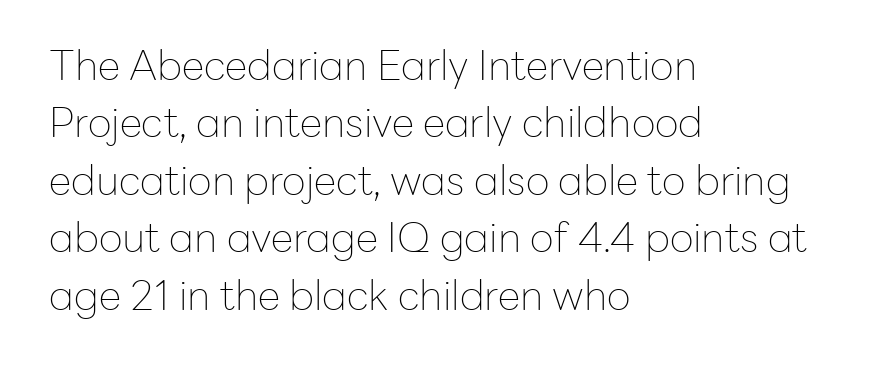
The image shows 41 px thin sans-serif type, upright; set left-aligned, normal line spacing (1.4x), normal letter spacing, not underlined; low stroke contrast and a medium x-height.
